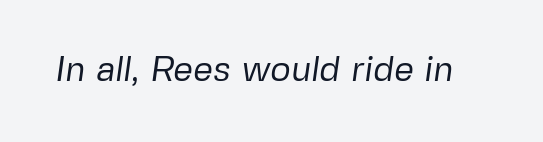
The image shows 35 px regular-weight sans-serif type; set normal letter spacing, not underlined; low stroke contrast and a medium x-height.
